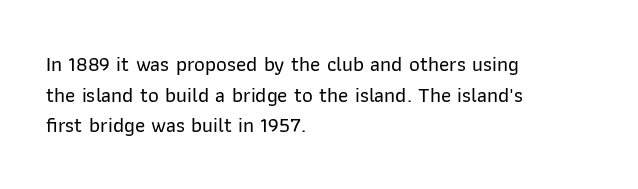
The image shows 21 px text type, upright; set left-aligned, normal line spacing (1.46x), normal letter spacing, not underlined.
